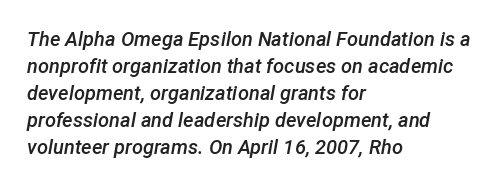
{"italic": "yes", "lean": "right", "slant_degrees": 12, "bold": "semi", "underline": "no", "align": "left", "line_spacing": "normal", "line_spacing_ratio": 1.35, "letter_spacing": "normal", "letter_spacing_em": 0.0, "glyph_px": 20}
